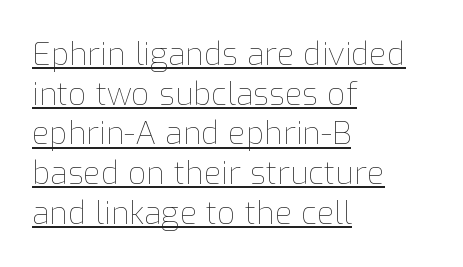
{"italic": "no", "bold": "no", "weight": "thin", "width": "normal", "stroke_contrast": "low", "x_height": "medium", "monospaced": "no", "underline": "yes", "align": "left", "line_spacing_ratio": 1.24, "letter_spacing": "normal", "letter_spacing_em": 0.0, "glyph_px": 32}
